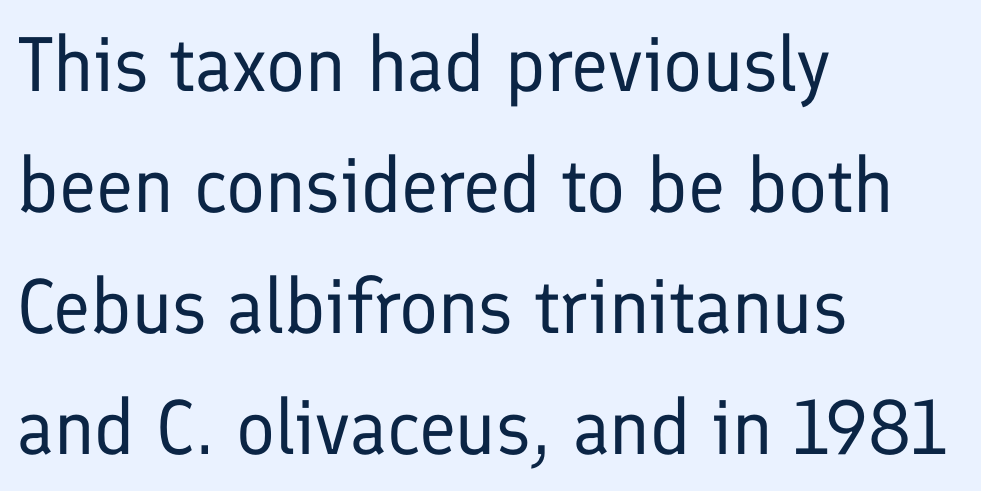
The typeface chosen for these lines omits serifs. Inter-character spacing is left at the font's built-in metrics. Check under the words: just untouched page. The typography opts for an upright posture over an oblique one. The rendering anchors every line to the left-hand side.
